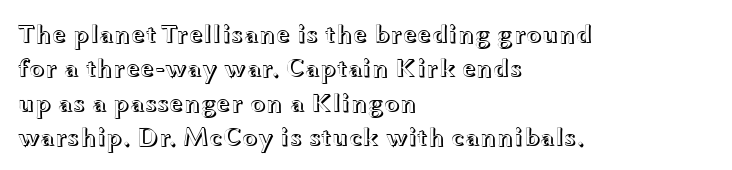
{"italic": "no", "underline": "no", "align": "left", "line_spacing": "normal", "line_spacing_ratio": 1.32, "letter_spacing": "normal", "letter_spacing_em": 0.0, "glyph_px": 26}
